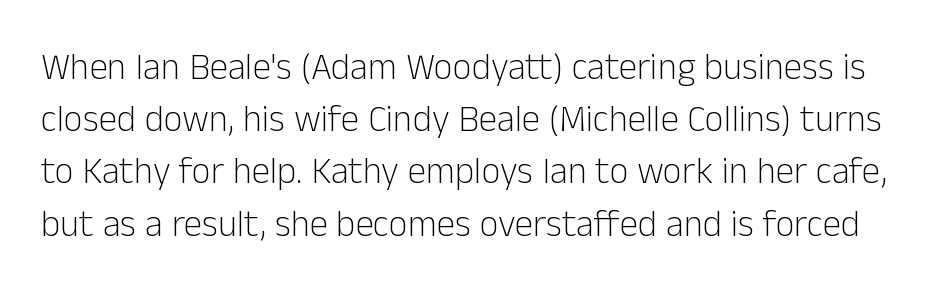
Q: Is the text bold? A: No.
Q: Is the text italic (slanted)? A: No, it is upright.
Q: Is the typeface a serif or a sans-serif typeface? A: Sans-serif.
Q: Is the text underlined? A: No.
Q: Is the spacing between letters normal or unusually wide? A: Normal.
Q: Is the spacing between lines tight, normal or loose? A: Normal.
Q: Width (condensed, normal, or wide)? A: Normal.
Q: Stroke contrast? A: Low.
Q: x-height? A: Medium.
Q: Monospaced? A: No.
